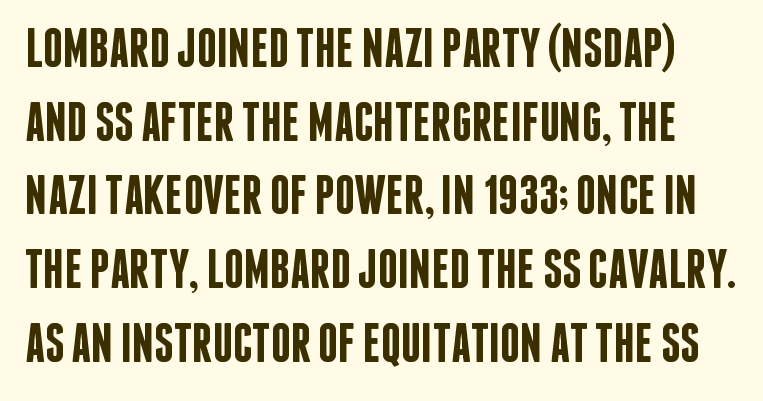
{"serif": "no", "italic": "no", "bold": "semi", "weight": "semibold", "width": "condensed", "stroke_contrast": "low", "x_height": "large", "monospaced": "no", "underline": "no", "line_spacing": "normal", "line_spacing_ratio": 1.34, "letter_spacing": "normal", "letter_spacing_em": 0.0, "glyph_px": 55}
